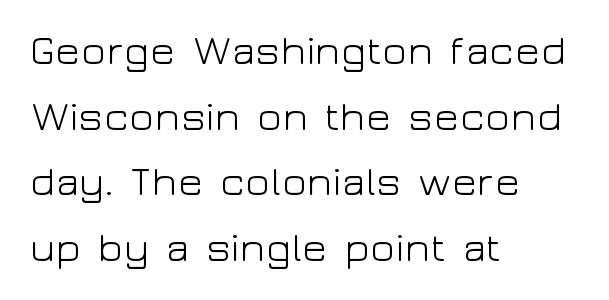
Caption: face not bold, strokes unweighted. Ordinary non-slanted type is in use. Underline: absent. If you drew a ruler down the left edge, every line would touch it.
